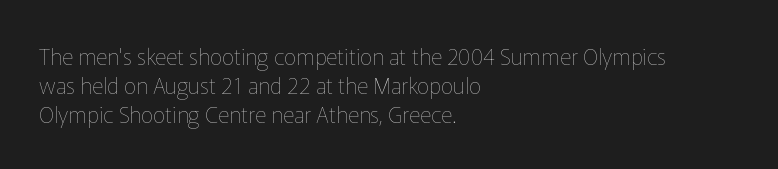
{"italic": "no", "bold": "no", "underline": "no", "align": "left", "line_spacing": "normal", "line_spacing_ratio": 1.31, "letter_spacing": "normal", "letter_spacing_em": 0.0, "glyph_px": 22}
